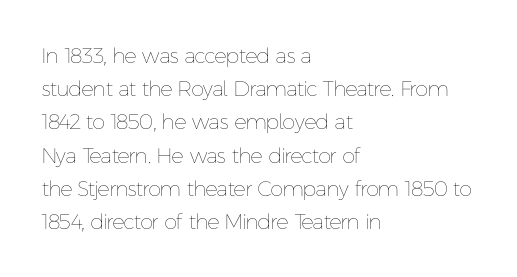
Q: Is the text bold? A: No.
Q: Is the text italic (slanted)? A: No, it is upright.
Q: Is the text underlined? A: No.
Q: How is the paragraph aligned? A: Left-aligned.
Q: Is the spacing between letters normal or unusually wide? A: Normal.
Q: Is the spacing between lines tight, normal or loose? A: Normal.
